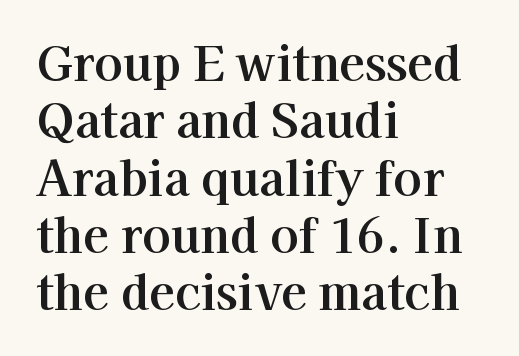
Compared with a centered layout, this one pins lines to the left instead. You could not count columns in this text — the font is proportionally spaced. In terms of letterform style, serifs are clearly present. No word sits above an underline. Ordinary non-slanted type is in use. Nobody touched the tracking dial on this one.
